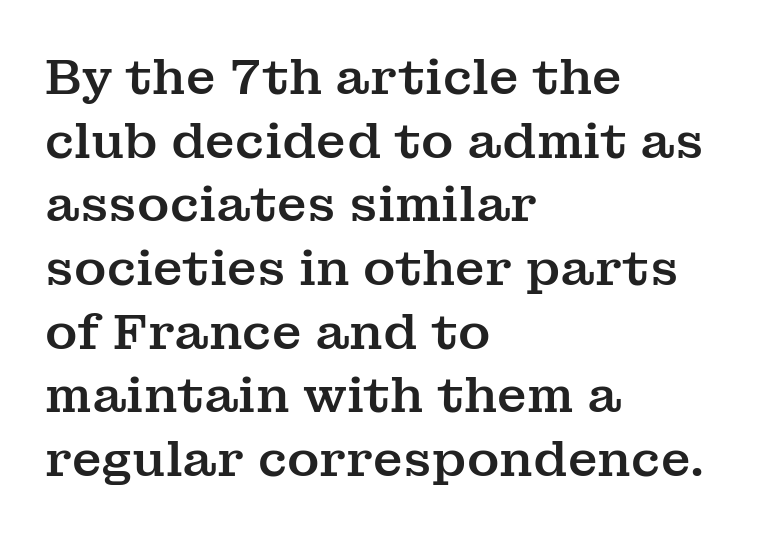
{"serif": "yes", "italic": "no", "width": "normal", "stroke_contrast": "medium", "x_height": "medium", "monospaced": "no", "underline": "no", "align": "left", "line_spacing": "normal", "line_spacing_ratio": 1.3, "letter_spacing": "normal", "letter_spacing_em": 0.0, "glyph_px": 49}
